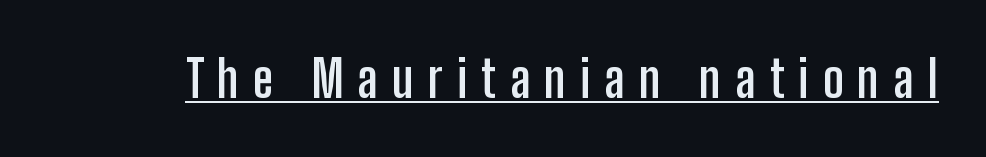
Q: Is the text bold? A: Yes.
Q: Is the text italic (slanted)? A: No, it is upright.
Q: Is the typeface a serif or a sans-serif typeface? A: Sans-serif.
Q: Is the text underlined? A: Yes.
Q: Is the spacing between letters normal or unusually wide? A: Unusually wide.
Q: Width (condensed, normal, or wide)? A: Condensed.
Q: Stroke contrast? A: Low.
Q: x-height? A: Medium.
Q: Monospaced? A: No.
